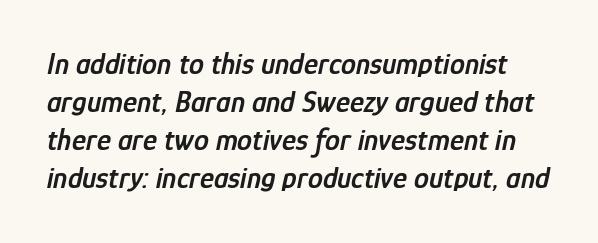
Nothing unusual about the tracking: characters are spaced as the font intends. A fair bit of extra ink — the face is semibold, not bold. Quick note: interline space is typical. Just letters on the line, the space beneath them empty.
